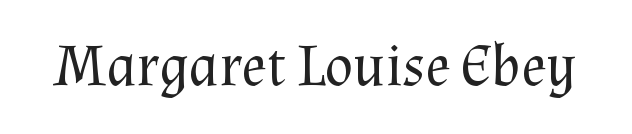
Q: Is the text bold? A: No.
Q: Is the text italic (slanted)? A: No, it is upright.
Q: Is the text underlined? A: No.
Q: Is the spacing between letters normal or unusually wide? A: Normal.
Q: Width (condensed, normal, or wide)? A: Normal.
Q: Stroke contrast? A: Medium.
Q: x-height? A: Medium.
Q: Monospaced? A: No.
